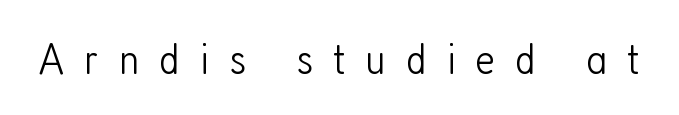
Q: Is the text bold? A: No.
Q: Is the text italic (slanted)? A: No, it is upright.
Q: Is the typeface a serif or a sans-serif typeface? A: Sans-serif.
Q: Is the text underlined? A: No.
Q: Is the spacing between letters normal or unusually wide? A: Unusually wide.
Q: Width (condensed, normal, or wide)? A: Condensed.
Q: Stroke contrast? A: Low.
Q: x-height? A: Medium.
Q: Monospaced? A: No.
